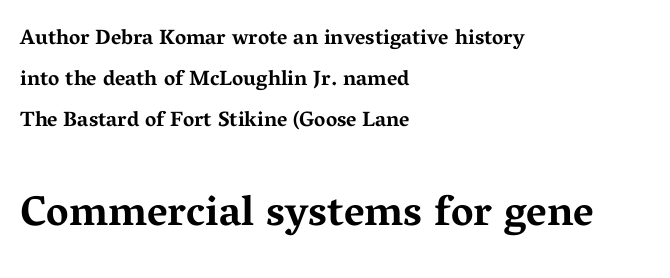
Q: Is the text bold? A: Yes.
Q: Is the text italic (slanted)? A: No, it is upright.
Q: Is the typeface a serif or a sans-serif typeface? A: Serif.
Q: Is the text underlined? A: No.
Q: How is the paragraph aligned? A: Left-aligned.
Q: Is the spacing between letters normal or unusually wide? A: Normal.
Q: Is the spacing between lines tight, normal or loose? A: Loose.
Q: Which block of text is set in a larger size, the first (top) or the second (bottom)? A: The second (bottom) one.
Q: Width (condensed, normal, or wide)? A: Wide.
Q: Stroke contrast? A: Medium.
Q: x-height? A: Medium.
Q: Monospaced? A: No.
